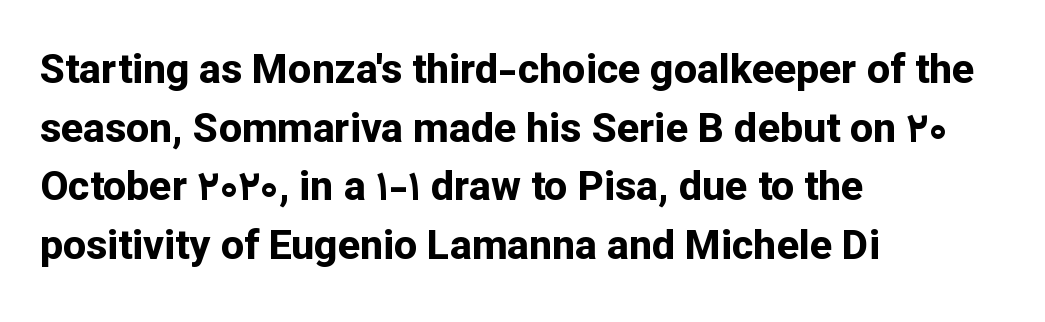
How heavy is the stroke? Heavy — this is a bold. Notice how descenders clear the ascenders below comfortably — that's standard leading. Each letter keeps its own natural width here, so spacing adapts to shape. Short and long lines alike share a common starting point at left.
